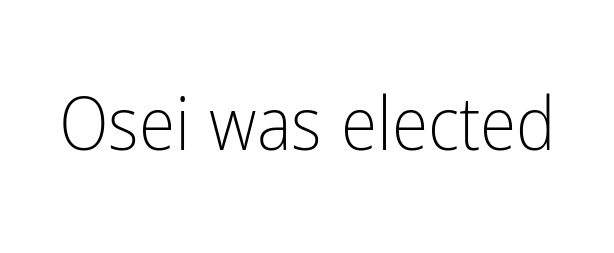
Q: Is the text bold? A: No.
Q: Is the text italic (slanted)? A: No, it is upright.
Q: Is the typeface a serif or a sans-serif typeface? A: Sans-serif.
Q: Is the text underlined? A: No.
Q: Is the spacing between letters normal or unusually wide? A: Normal.
Q: Width (condensed, normal, or wide)? A: Condensed.
Q: Stroke contrast? A: Low.
Q: x-height? A: Medium.
Q: Monospaced? A: No.
